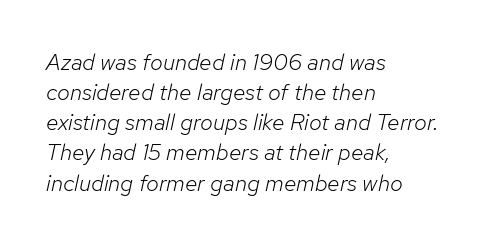
The image shows 23 px text type, italic (leaning right); set left-aligned, normal line spacing (1.31x), normal letter spacing, not underlined.
